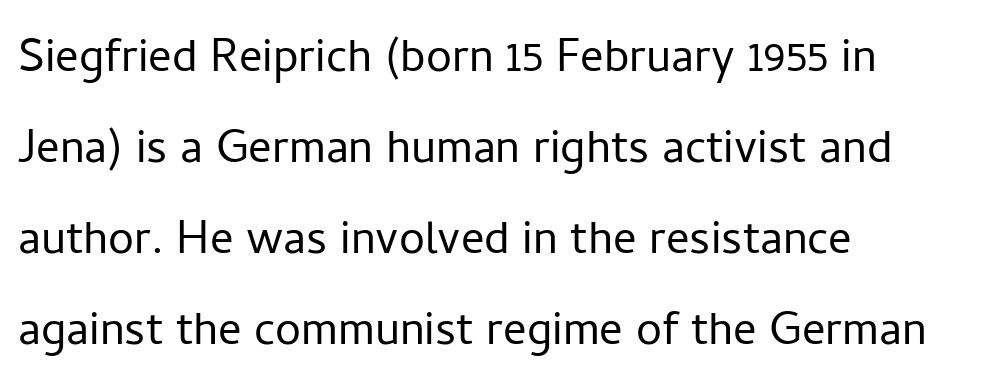
{"serif": "no", "italic": "no", "bold": "no", "weight": "light", "width": "normal", "stroke_contrast": "low", "x_height": "medium", "monospaced": "no", "underline": "no", "align": "left", "line_spacing": "normal", "line_spacing_ratio": 1.57, "letter_spacing": "normal", "letter_spacing_em": 0.0, "glyph_px": 58}
